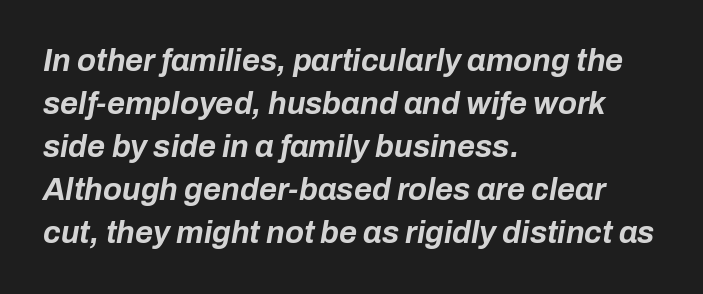
{"italic": "yes", "lean": "right", "slant_degrees": 10, "bold": "yes", "weight": "bold", "width": "normal", "stroke_contrast": "low", "x_height": "medium", "monospaced": "no", "underline": "no", "align": "left", "line_spacing": "normal", "line_spacing_ratio": 1.39, "letter_spacing": "normal", "letter_spacing_em": 0.0, "glyph_px": 31}
